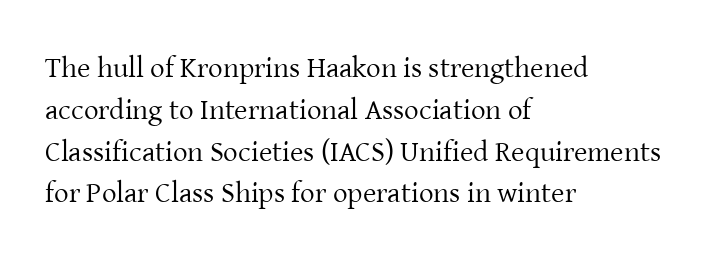
{"serif": "yes", "italic": "no", "bold": "no", "weight": "regular", "width": "normal", "stroke_contrast": "low", "x_height": "medium", "monospaced": "no", "underline": "no", "align": "left", "line_spacing": "normal", "line_spacing_ratio": 1.44, "letter_spacing": "normal", "letter_spacing_em": 0.0, "glyph_px": 29}
